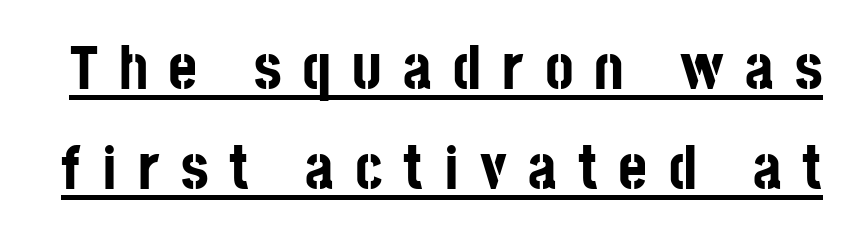
The image shows 62 px bold, condensed sans-serif type, upright; set normal line spacing (1.61x), unusually wide letter spacing (+0.34 em), underlined; low stroke contrast and a large x-height.
